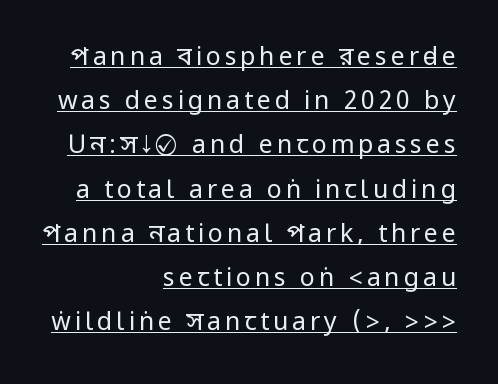
Q: Is the text bold? A: No.
Q: Is the text italic (slanted)? A: No, it is upright.
Q: Is the text underlined? A: Yes.
Q: How is the paragraph aligned? A: Right-aligned.
